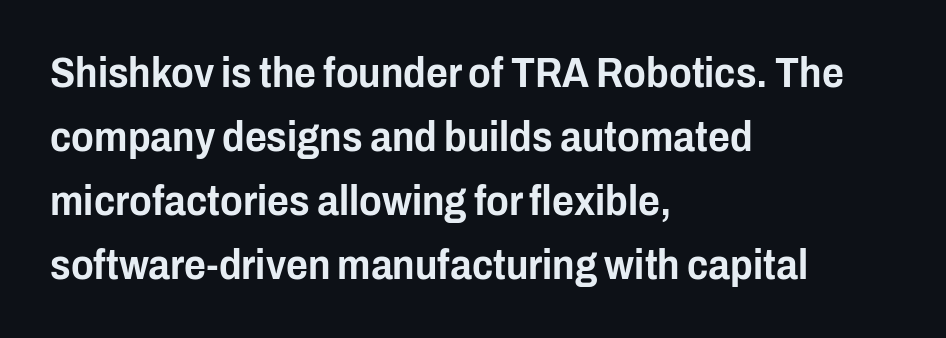
{"serif": "no", "italic": "no", "width": "condensed", "stroke_contrast": "low", "x_height": "medium", "monospaced": "no", "underline": "no", "align": "left", "line_spacing": "normal", "line_spacing_ratio": 1.52, "letter_spacing": "normal", "letter_spacing_em": 0.0, "glyph_px": 42}
